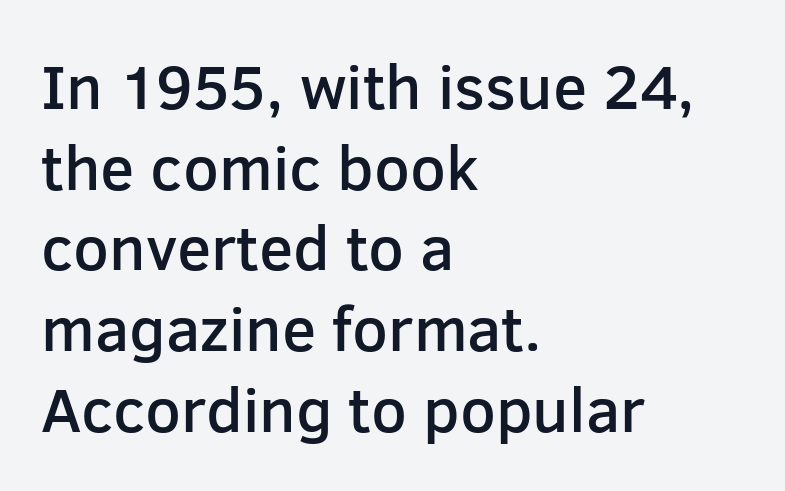
{"serif": "no", "italic": "no", "bold": "semi", "weight": "semibold", "width": "normal", "stroke_contrast": "low", "x_height": "medium", "monospaced": "no", "underline": "no", "align": "left", "line_spacing": "normal", "line_spacing_ratio": 1.28, "letter_spacing": "normal", "letter_spacing_em": 0.0, "glyph_px": 63}
